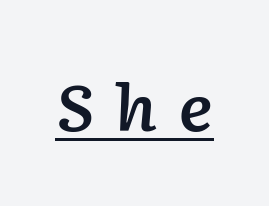
The image shows 64 px semibold type, italic (leaning right); set unusually wide letter spacing (+0.32 em), underlined; low stroke contrast and a medium x-height.
